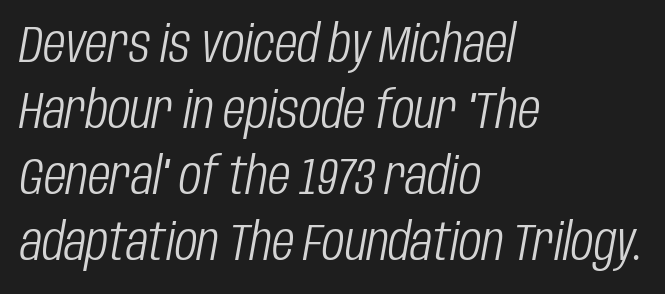
The space beneath each line is pristine and unruled. Would a proofreader flag this as italicized? Yes. Character widths vary here, with narrow letters taking less room than wide ones. Horizontally, the lines are justified to the leading edge only.
